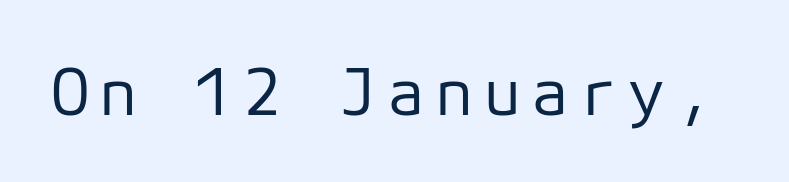
Q: Is the text bold? A: No.
Q: Is the text italic (slanted)? A: No, it is upright.
Q: Is the typeface a serif or a sans-serif typeface? A: Sans-serif.
Q: Is the text underlined? A: No.
Q: Width (condensed, normal, or wide)? A: Normal.
Q: Stroke contrast? A: Low.
Q: x-height? A: Medium.
Q: Monospaced? A: Yes.
